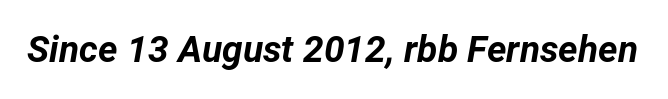
Q: Is the text bold? A: Yes.
Q: Is the text italic (slanted)? A: Yes, it leans right by about 12 degrees.
Q: Is the text underlined? A: No.
Q: Is the spacing between letters normal or unusually wide? A: Normal.
Q: Width (condensed, normal, or wide)? A: Normal.
Q: Stroke contrast? A: Low.
Q: x-height? A: Medium.
Q: Monospaced? A: No.
